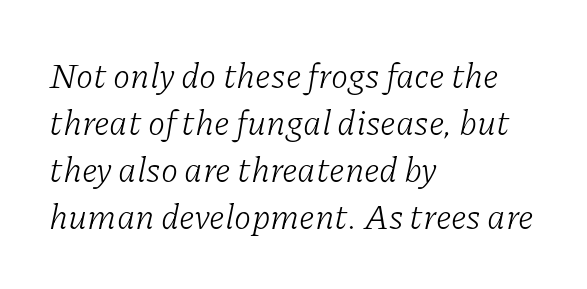
Q: Is the text bold? A: No.
Q: Is the text italic (slanted)? A: Yes, it leans right by about 11 degrees.
Q: Is the typeface a serif or a sans-serif typeface? A: Serif.
Q: Is the text underlined? A: No.
Q: How is the paragraph aligned? A: Left-aligned.
Q: Is the spacing between letters normal or unusually wide? A: Normal.
Q: Is the spacing between lines tight, normal or loose? A: Normal.
Q: Width (condensed, normal, or wide)? A: Normal.
Q: Stroke contrast? A: Low.
Q: x-height? A: Medium.
Q: Monospaced? A: No.
